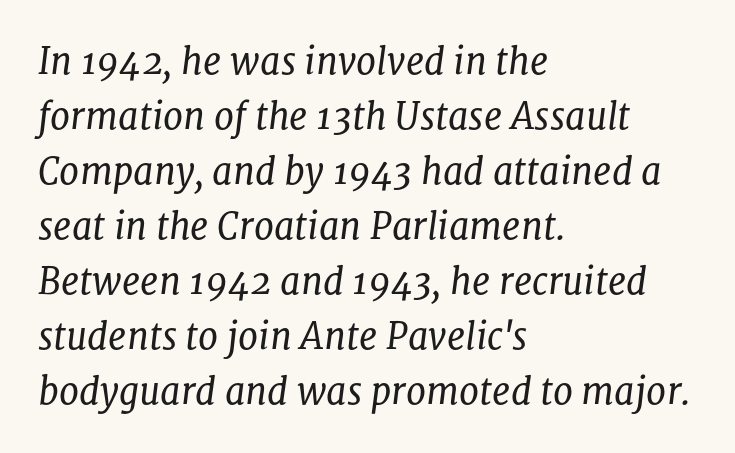
The cut favours lightness, reaching ordinary text weight at its darkest. Short and long lines alike share a common starting point at left. Rows of type keep a routine distance in the vertical direction. Notice how the stems are inclined rather than vertical — that's the hallmark of italics. No word sits above an underline. Proportional: the letters do not fall into vertical columns.
